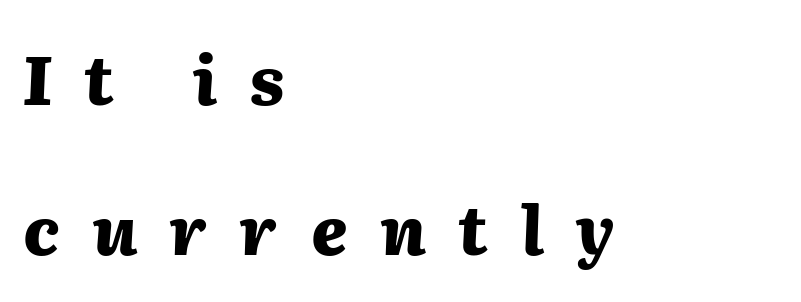
{"italic": "yes", "lean": "right", "slant_degrees": 2, "bold": "yes", "weight": "heavy", "width": "normal", "stroke_contrast": "medium", "x_height": "medium", "monospaced": "no", "underline": "no", "align": "left", "line_spacing": "loose", "line_spacing_ratio": 2.24, "letter_spacing": "wide", "letter_spacing_em": 0.49, "glyph_px": 67}
